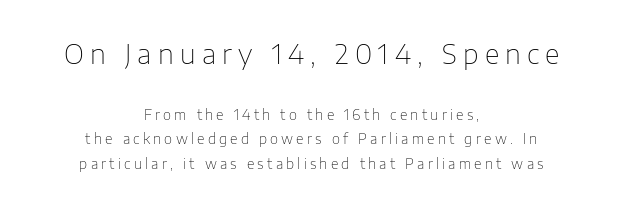
Alignment: centered. The area under the type is left untouched. The letterforms sit at book weight or below. This layout puts the oversized block above and the modest block below. Posture: straight, roman, zero tilt. There is plenty of visible air inserted between adjacent glyphs.
